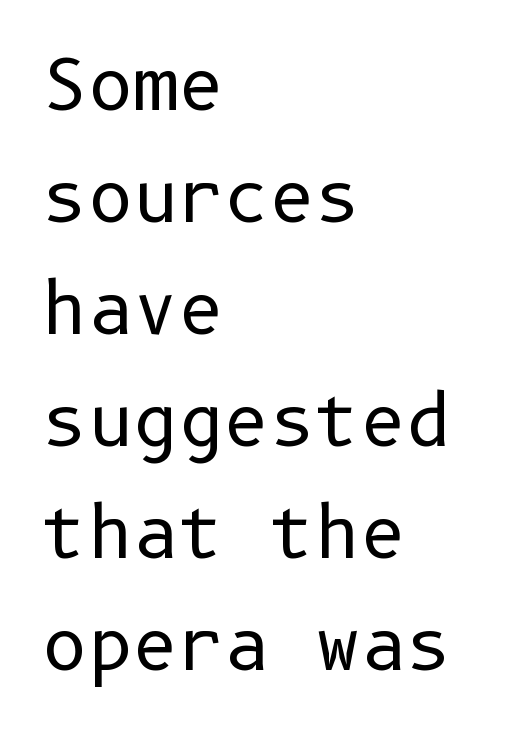
Successive baselines arrive at the customary interval. In terms of letterspacing, this is plain default setting. The strip under each line holds only bare page. Ordinary non-slanted type is in use.
